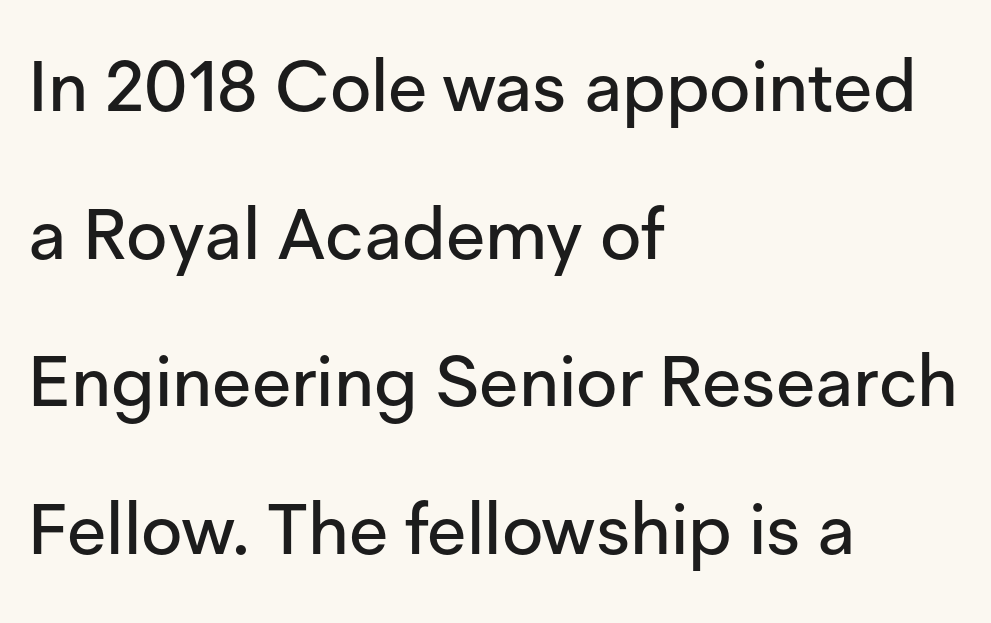
{"serif": "no", "italic": "no", "width": "normal", "stroke_contrast": "low", "x_height": "medium", "monospaced": "no", "underline": "no", "align": "left", "line_spacing": "loose", "line_spacing_ratio": 2.08, "letter_spacing": "normal", "letter_spacing_em": 0.0, "glyph_px": 71}
